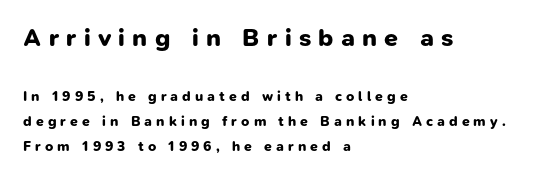
All the whitespace from short lines collects on the right. Clear beneath every line of the passage. The rendering inserts visible extra space after every character. The emphasis by scale lands on block number one, above.
